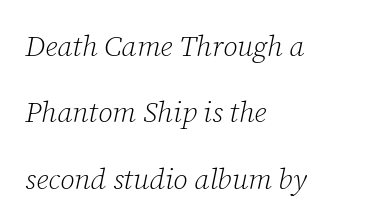
{"serif": "yes", "italic": "yes", "lean": "right", "slant_degrees": 12, "bold": "no", "weight": "light", "width": "normal", "stroke_contrast": "low", "x_height": "medium", "monospaced": "no", "underline": "no", "align": "left", "line_spacing": "loose", "line_spacing_ratio": 2.29, "letter_spacing": "normal", "letter_spacing_em": 0.0, "glyph_px": 29}
